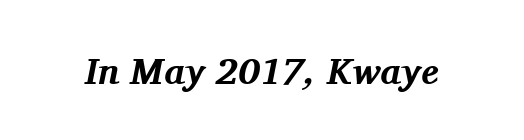
{"serif": "yes", "italic": "yes", "lean": "right", "slant_degrees": 11, "bold": "yes", "weight": "bold", "width": "normal", "stroke_contrast": "medium", "x_height": "medium", "monospaced": "no", "underline": "no", "letter_spacing": "normal", "letter_spacing_em": 0.0, "glyph_px": 37}
